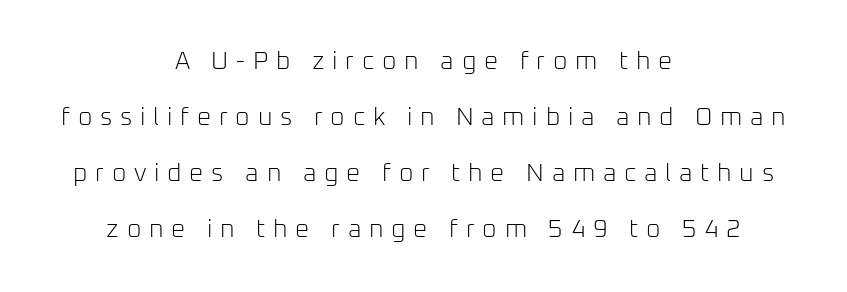
Descenders hang freely into open space. A student would call this center alignment; a typographer would say set centered. The letters stand upright; this is a roman face. Students, note that the glyphs here are deliberately spaced far apart.
